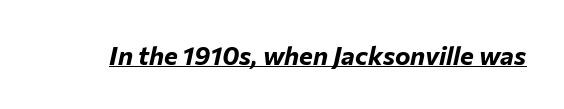
The image shows 26 px bold type, italic (leaning right); set normal letter spacing, underlined.
